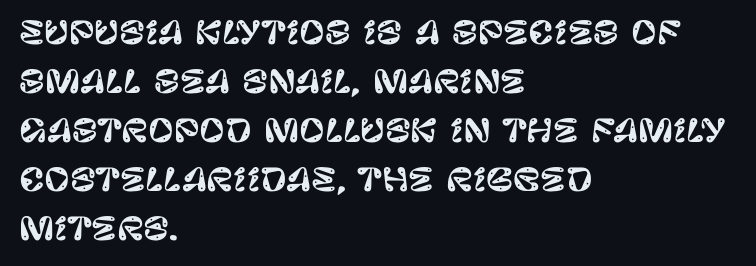
Is this a sans? Yes — the strokes have no serifs. Words appear dense and cohesive because spacing is normal. Normally led — the rows are evenly, conventionally spaced. Left-aligned paragraph, ragged on the right. The rendering uses natural spacing where letterforms have individual widths.
